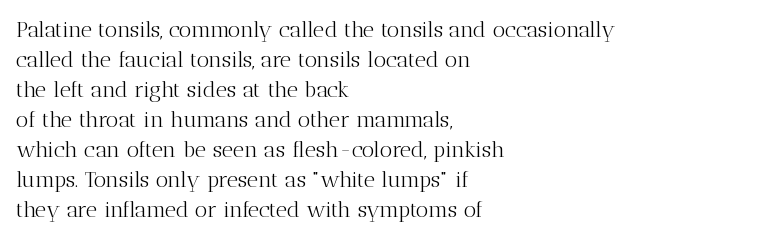
Reading down the column, the eye jumps a familiar distance to each next line. Left-aligned paragraph, ragged on the right. Check under the words: just untouched page. Nope, not italic — everything's standing straight.
